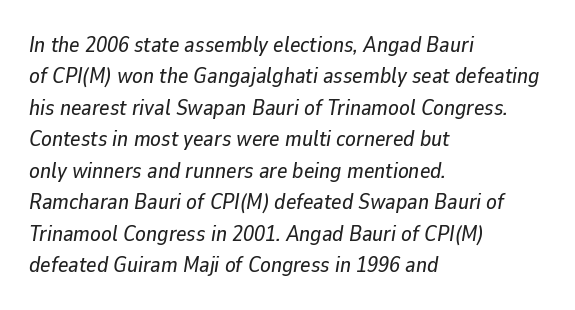
The image shows 22 px text type, italic (leaning right); set left-aligned, normal line spacing (1.43x), normal letter spacing, not underlined.
